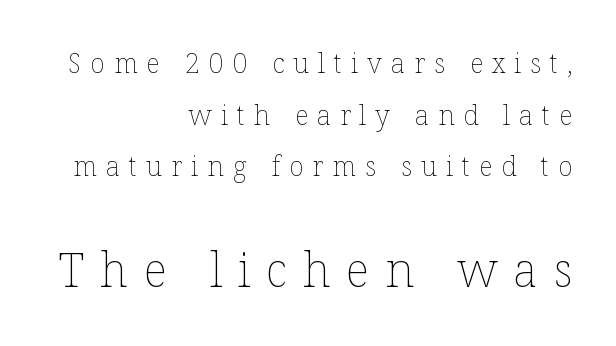
Q: Is the text bold? A: No.
Q: Is the text italic (slanted)? A: No, it is upright.
Q: Is the text underlined? A: No.
Q: How is the paragraph aligned? A: Right-aligned.
Q: Is the spacing between letters normal or unusually wide? A: Unusually wide.
Q: Is the spacing between lines tight, normal or loose? A: Loose.
Q: Which block of text is set in a larger size, the first (top) or the second (bottom)? A: The second (bottom) one.
Q: Width (condensed, normal, or wide)? A: Normal.
Q: Stroke contrast? A: Low.
Q: x-height? A: Medium.
Q: Monospaced? A: No.
